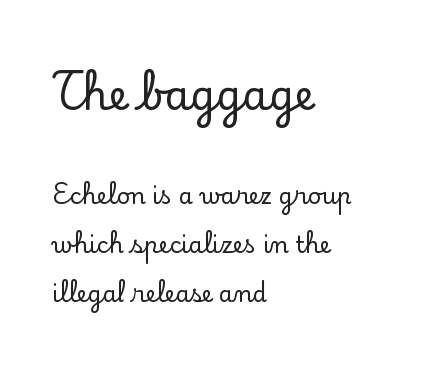
The image shows 41 px serif type, upright; set left-aligned, loose line spacing (2.13x), normal letter spacing, not underlined; the first (top) block is 1.78x larger; low stroke contrast and a small x-height.
